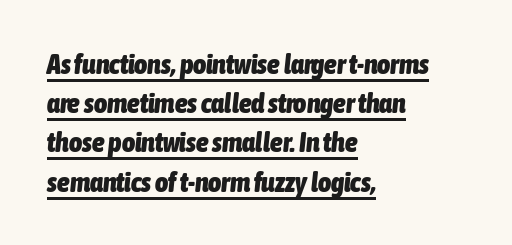
The image shows 28 px heavy, condensed type, italic (leaning right); set left-aligned, normal line spacing (1.4x), normal letter spacing, underlined; low stroke contrast and a medium x-height.
